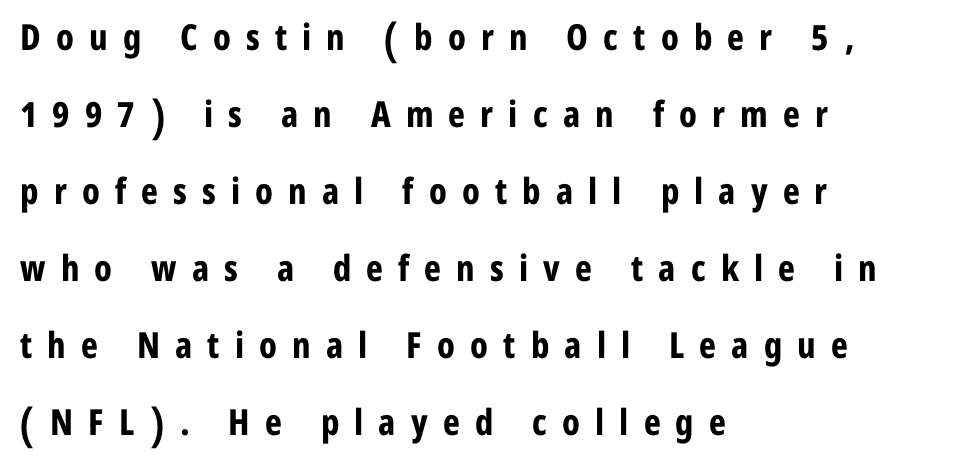
A bare baseline throughout the passage. Casual observation: everything's shoved over to the left. Notice how the stems are strictly vertical — no italics here. The strokes are fattened all the way to bold. Tracking value appears strongly positive — letters spread wide.
